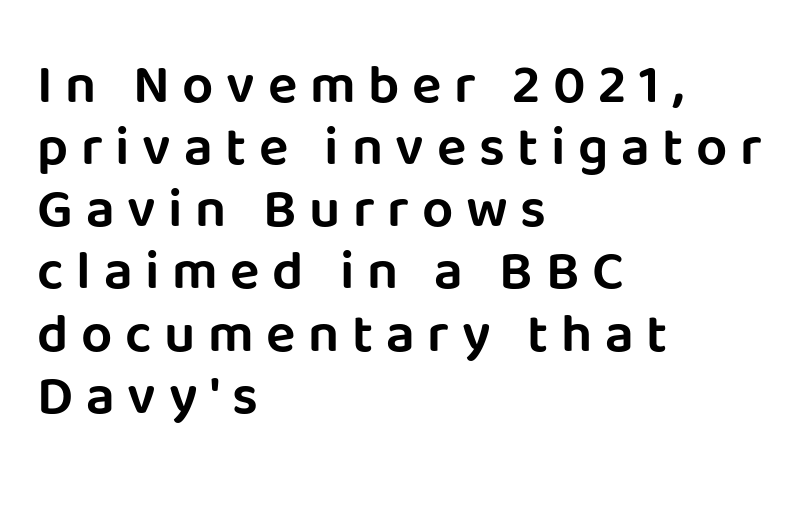
The image shows 55 px sans-serif type, upright; set left-aligned, tight line spacing (1.13x), unusually wide letter spacing (+0.23 em), not underlined; low stroke contrast and a large x-height.
